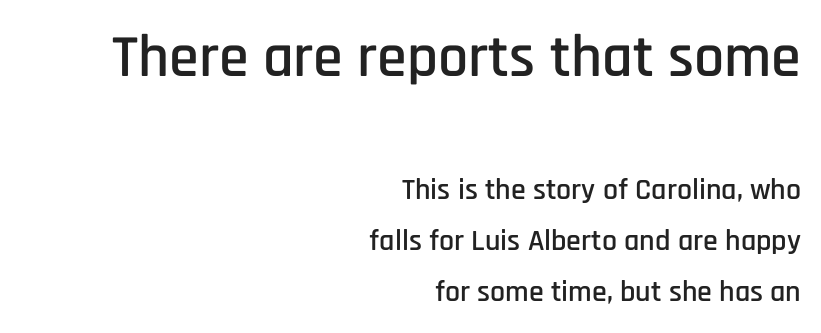
The passage shown is typed in a proportional face where columns would drift. Stroke terminals: plain, sans-serif. Rule under the text: the space is simply empty. If you drew a ruler down the right edge, every line would touch it.
